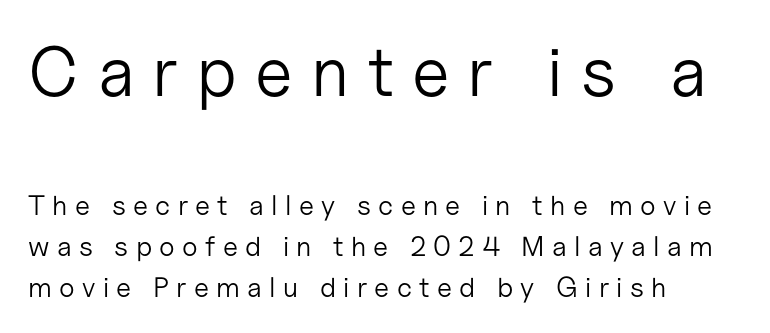
Q: Is the text bold? A: No.
Q: Is the text italic (slanted)? A: No, it is upright.
Q: Is the typeface a serif or a sans-serif typeface? A: Sans-serif.
Q: Is the text underlined? A: No.
Q: How is the paragraph aligned? A: Left-aligned.
Q: Is the spacing between letters normal or unusually wide? A: Unusually wide.
Q: Is the spacing between lines tight, normal or loose? A: Normal.
Q: Which block of text is set in a larger size, the first (top) or the second (bottom)? A: The first (top) one.
Q: Width (condensed, normal, or wide)? A: Normal.
Q: Stroke contrast? A: Low.
Q: x-height? A: Medium.
Q: Monospaced? A: No.
